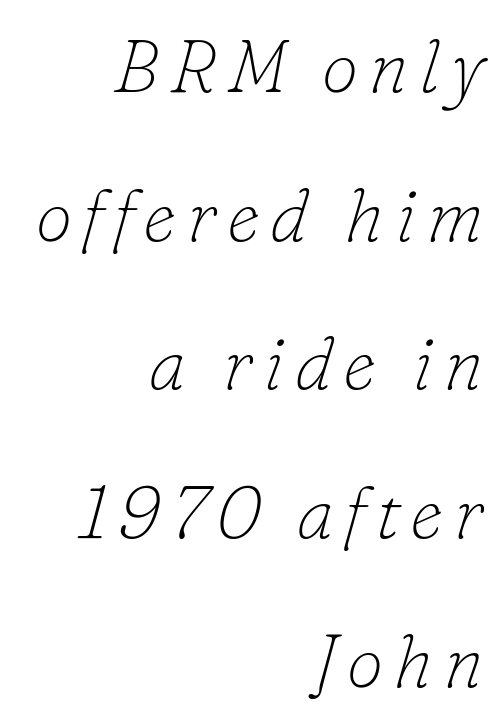
Q: Is the text bold? A: No.
Q: Is the text italic (slanted)? A: Yes, it leans right by about 16 degrees.
Q: Is the typeface a serif or a sans-serif typeface? A: Serif.
Q: Is the text underlined? A: No.
Q: How is the paragraph aligned? A: Right-aligned.
Q: Is the spacing between lines tight, normal or loose? A: Loose.
Q: Width (condensed, normal, or wide)? A: Normal.
Q: Stroke contrast? A: Low.
Q: x-height? A: Small.
Q: Monospaced? A: No.
